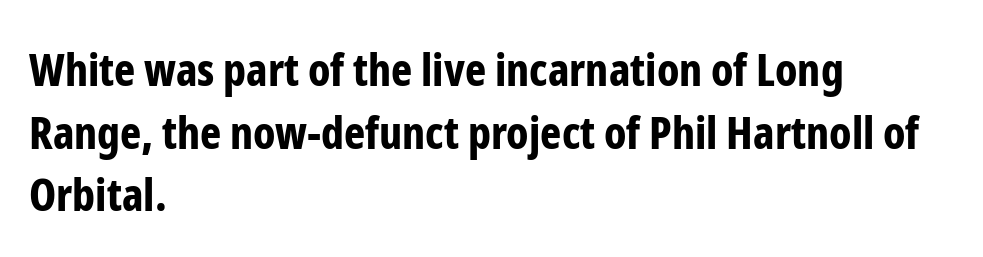
The image shows 45 px bold, condensed sans-serif type, upright; set left-aligned, normal line spacing (1.39x), normal letter spacing, not underlined; low stroke contrast and a medium x-height.
